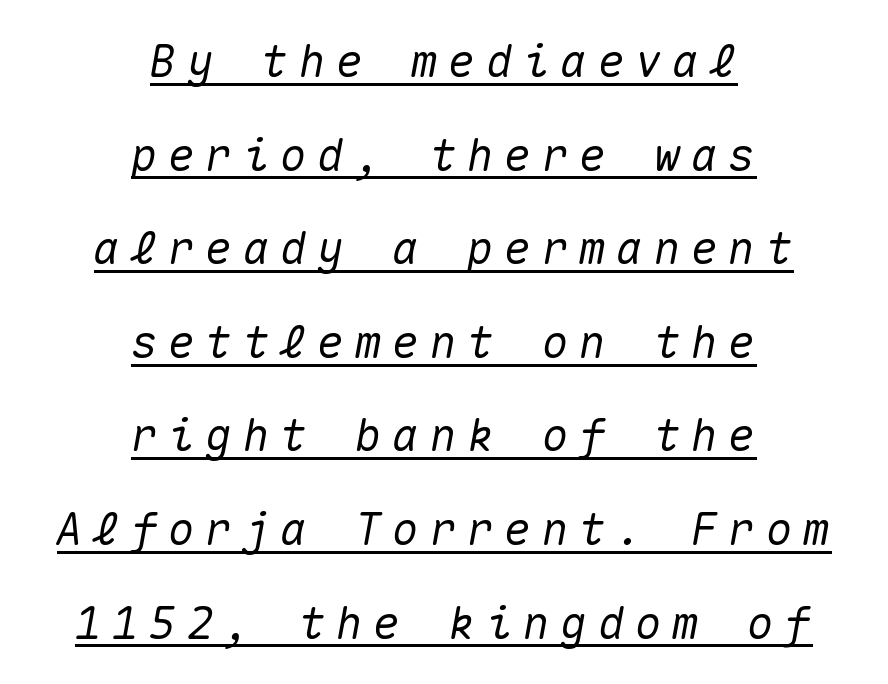
Q: Is the text italic (slanted)? A: Yes, it leans right by about 10 degrees.
Q: Is the text underlined? A: Yes.
Q: How is the paragraph aligned? A: Centered.
Q: Is the spacing between letters normal or unusually wide? A: Unusually wide.
Q: Is the spacing between lines tight, normal or loose? A: Loose.
Q: Width (condensed, normal, or wide)? A: Normal.
Q: Stroke contrast? A: Medium.
Q: x-height? A: Medium.
Q: Monospaced? A: Yes.
